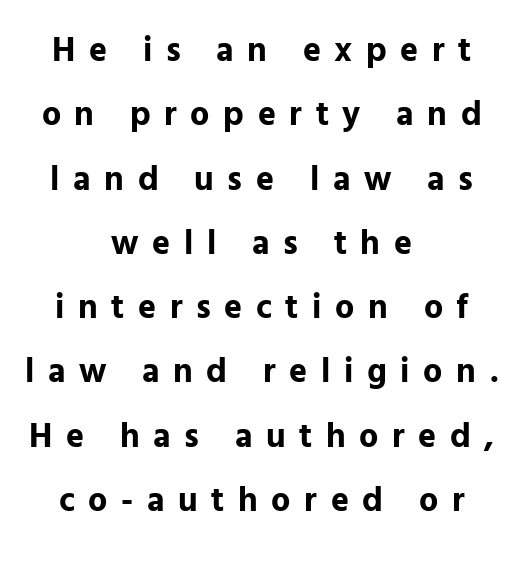
The image shows 34 px bold sans-serif type, upright; set centered, line spacing 1.89x, unusually wide letter spacing (+0.4 em), not underlined; low stroke contrast and a medium x-height.
